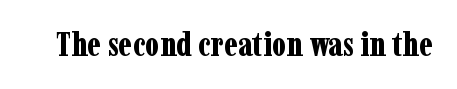
Q: Is the text bold? A: Yes.
Q: Is the text italic (slanted)? A: No, it is upright.
Q: Is the typeface a serif or a sans-serif typeface? A: Serif.
Q: Is the text underlined? A: No.
Q: Is the spacing between letters normal or unusually wide? A: Normal.
Q: Width (condensed, normal, or wide)? A: Condensed.
Q: Stroke contrast? A: Low.
Q: x-height? A: Medium.
Q: Monospaced? A: No.
